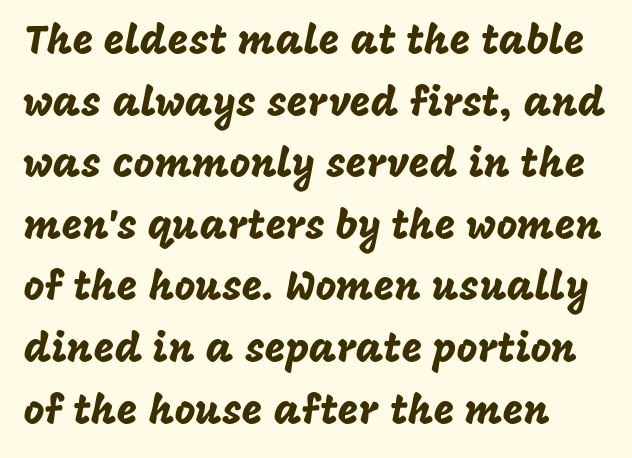
The image shows 40 px sans-serif type; set normal line spacing (1.54x), normal letter spacing, not underlined; low stroke contrast and a large x-height.
